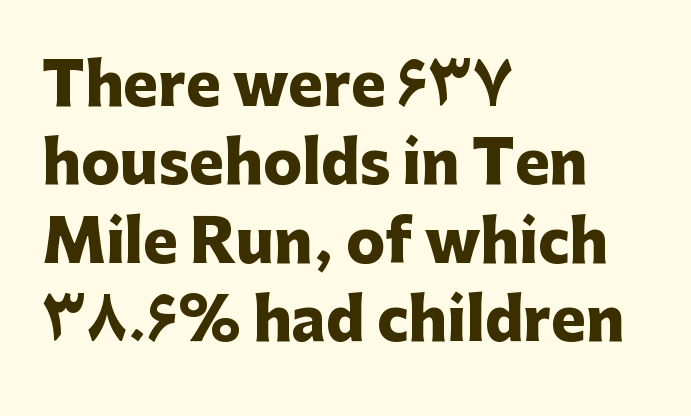
The passage shown is emphatically bold. The lettering holds an erect, upright posture throughout. Each row of text sits above clean, open space. The face used here is proportionally spaced, like ordinary book or web type. The leading is moderate, giving the passage an even texture. Short note: letters normally spaced.
